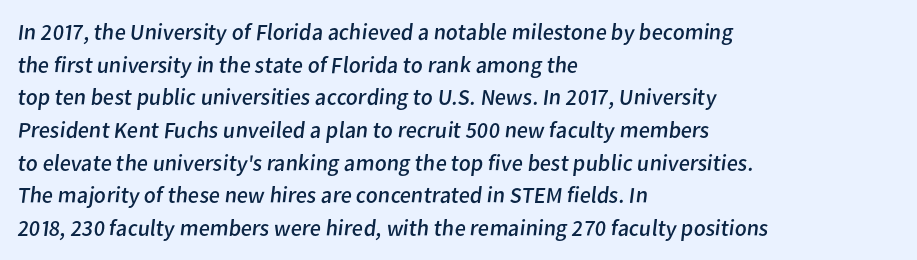
Q: Is the text bold? A: No.
Q: Is the text underlined? A: No.
Q: How is the paragraph aligned? A: Left-aligned.
Q: Is the spacing between letters normal or unusually wide? A: Normal.
Q: Is the spacing between lines tight, normal or loose? A: Normal.
